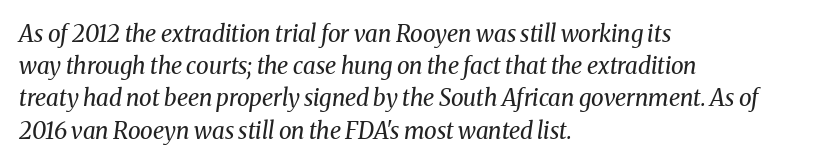
The image shows 23 px text type, italic (leaning right); set left-aligned, normal line spacing (1.4x), normal letter spacing, not underlined.
